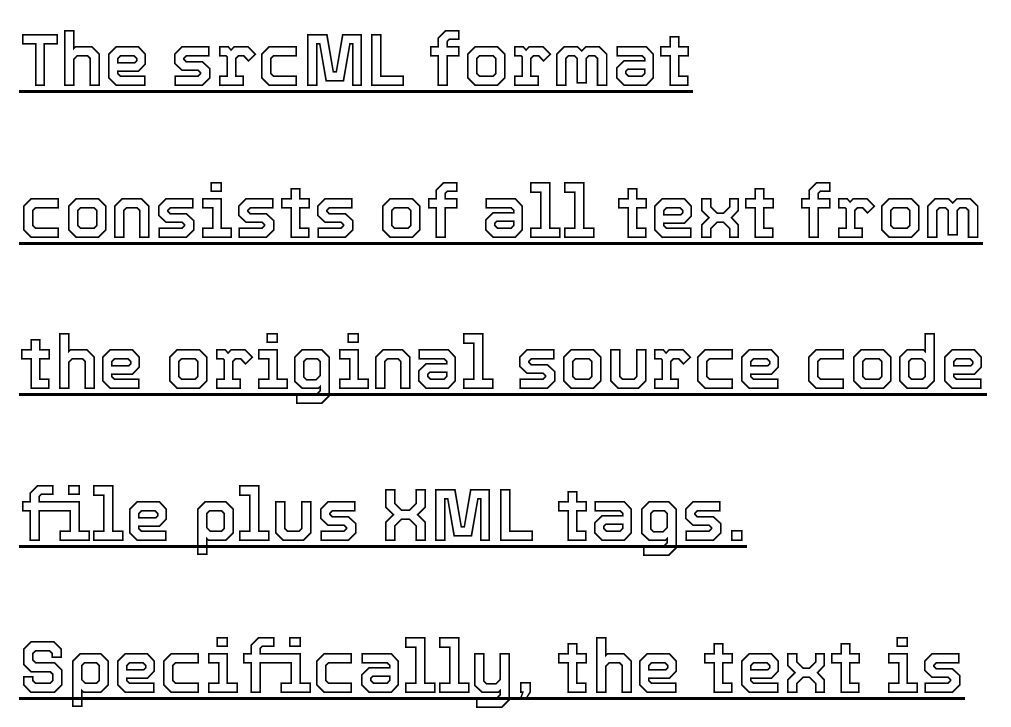
Q: Is the text italic (slanted)? A: No, it is upright.
Q: Is the text underlined? A: Yes.
Q: How is the paragraph aligned? A: Left-aligned.
Q: Is the spacing between letters normal or unusually wide? A: Normal.
Q: Is the spacing between lines tight, normal or loose? A: Loose.
Q: Width (condensed, normal, or wide)? A: Normal.
Q: x-height? A: Medium.
Q: Monospaced? A: No.
